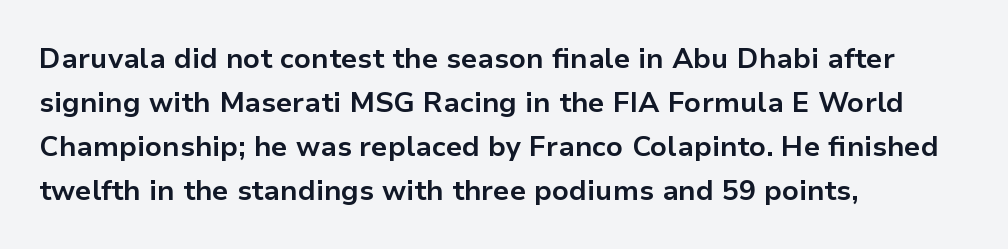
The image shows 28 px bold sans-serif type, upright; set left-aligned, normal line spacing (1.57x), normal letter spacing, not underlined; low stroke contrast and a medium x-height.
